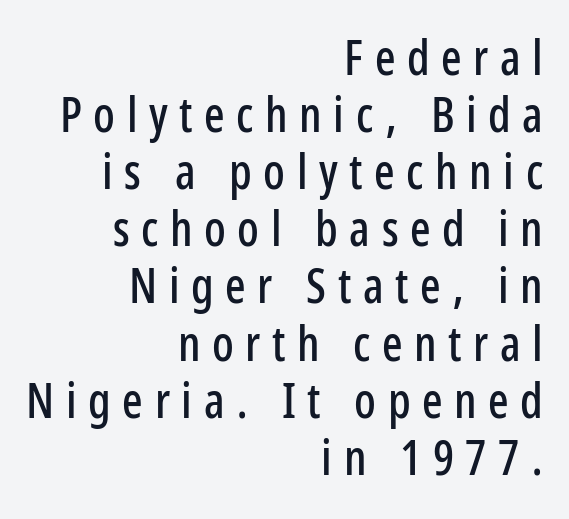
{"serif": "no", "italic": "no", "width": "condensed", "stroke_contrast": "low", "x_height": "medium", "monospaced": "no", "underline": "no", "align": "right", "line_spacing_ratio": 1.19, "letter_spacing": "wide", "letter_spacing_em": 0.24, "glyph_px": 48}
